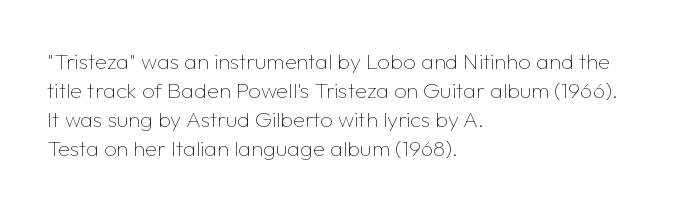
Tall strokes in this sample are plumb rather than angled. The passage shown has conventional tracking throughout. Every row of glyphs begins at an identical x-position on the left. A normal amount of white space separates one row of letters from the next. Type without underlining.
